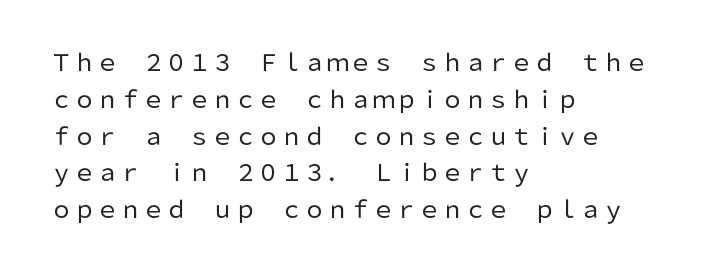
{"italic": "no", "bold": "no", "underline": "no", "align": "left", "line_spacing": "normal", "line_spacing_ratio": 1.6, "letter_spacing": "normal", "letter_spacing_em": 0.0, "glyph_px": 23}
